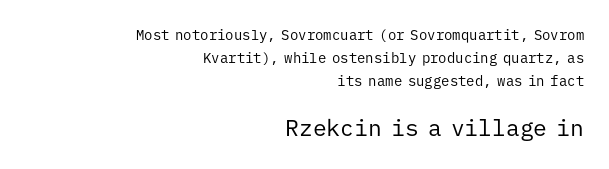
Q: Is the text bold? A: No.
Q: Is the text italic (slanted)? A: No, it is upright.
Q: Is the text underlined? A: No.
Q: How is the paragraph aligned? A: Right-aligned.
Q: Is the spacing between letters normal or unusually wide? A: Normal.
Q: Is the spacing between lines tight, normal or loose? A: Normal.
Q: Which block of text is set in a larger size, the first (top) or the second (bottom)? A: The second (bottom) one.
